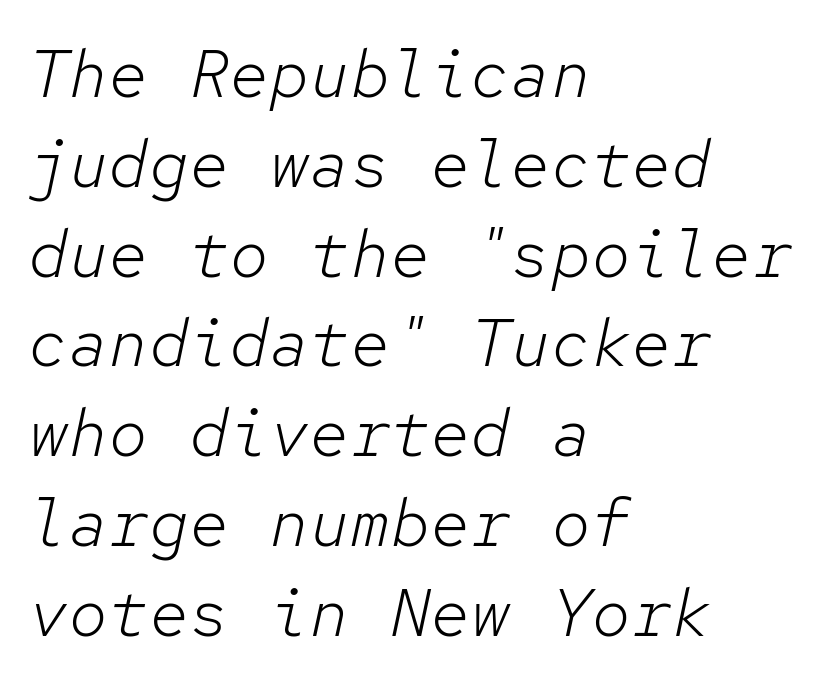
The image shows 67 px light type, italic (leaning right), monospaced; set left-aligned, normal line spacing (1.34x), normal letter spacing, not underlined; low stroke contrast and a medium x-height.
